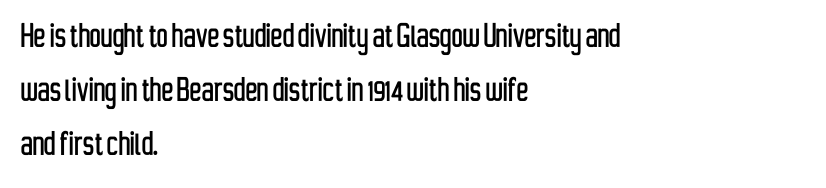
Every row of glyphs begins at an identical x-position on the left. Do the letters lean? They stand straight. Each row of text sits above clean, open space. There is no visible air inserted between adjacent glyphs. This sample keeps an unexceptional amount of space between lines.
